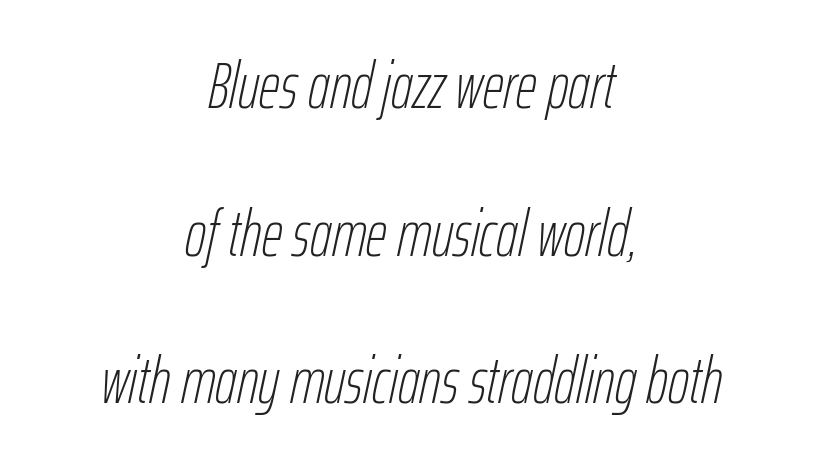
{"italic": "yes", "lean": "right", "slant_degrees": 12, "bold": "no", "weight": "thin", "width": "condensed", "stroke_contrast": "low", "x_height": "medium", "monospaced": "no", "underline": "no", "align": "center", "line_spacing": "loose", "line_spacing_ratio": 2.27, "letter_spacing": "normal", "letter_spacing_em": 0.0, "glyph_px": 65}
